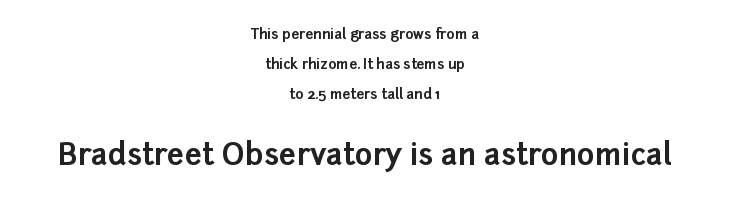
The image shows 30 px bold sans-serif type, upright; set centered, loose line spacing (2.14x), normal letter spacing, not underlined; the second (bottom) block is 2.14x larger; low stroke contrast and a medium x-height.
